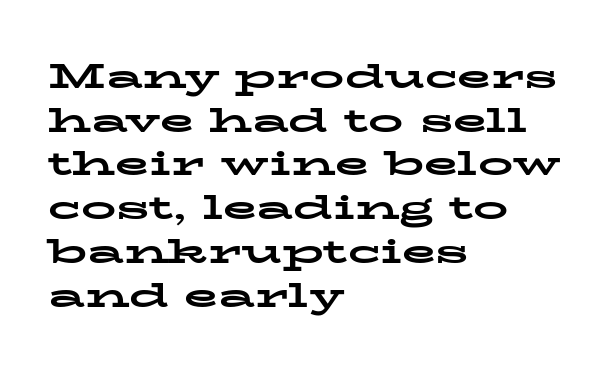
The image shows 35 px bold, wide serif type, upright; set left-aligned, normal line spacing (1.25x), normal letter spacing, not underlined; low stroke contrast and a medium x-height.
